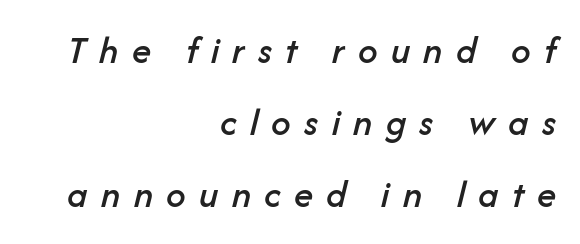
{"italic": "yes", "lean": "right", "slant_degrees": 14, "width": "normal", "stroke_contrast": "low", "x_height": "medium", "monospaced": "no", "underline": "no", "align": "right", "line_spacing_ratio": 1.84, "letter_spacing": "wide", "letter_spacing_em": 0.34, "glyph_px": 39}
